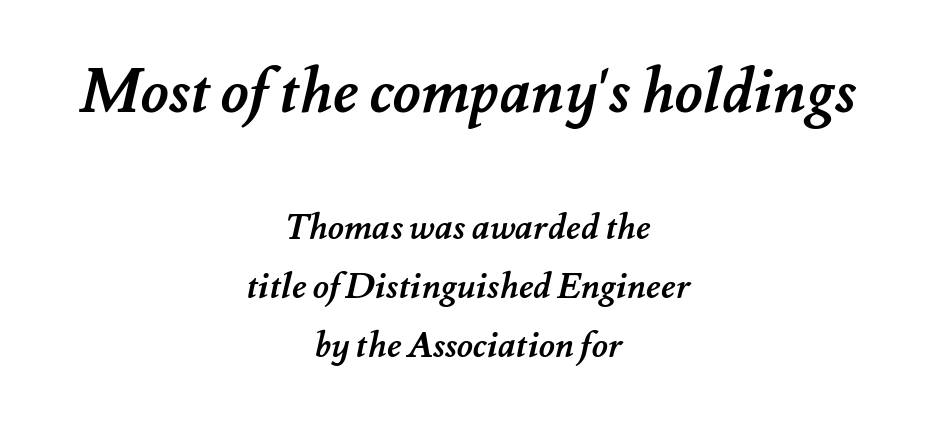
{"bold": "yes", "weight": "semibold", "width": "normal", "stroke_contrast": "medium", "x_height": "small", "monospaced": "no", "underline": "no", "align": "center", "line_spacing": "normal", "line_spacing_ratio": 1.69, "letter_spacing": "normal", "letter_spacing_em": 0.0, "larger_block": "first", "size_ratio": 1.74, "glyph_px": 61}
